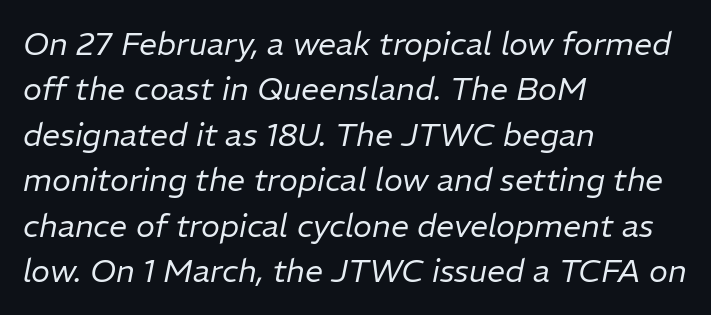
The zone under the glyphs is completely vacant. A normal amount of white space separates one row of letters from the next. Short note: letters normally spaced. Each letter keeps its own natural width here, so spacing adapts to shape. Teacher's note: observe the even left margin — that is flush-left alignment.
